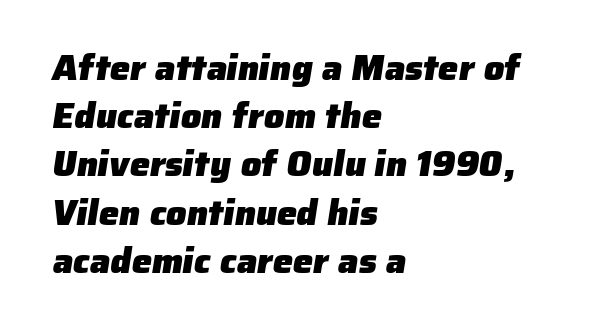
Notice how descenders clear the ascenders below comfortably — that's standard leading. The gaps between neighbouring characters are ordinary and unremarkable. The characters display no serif detailing; their extremities are plain. Line starts are locked; line ends wander.
